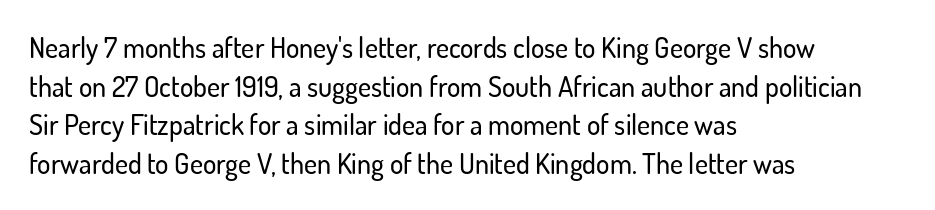
{"serif": "no", "italic": "no", "width": "normal", "stroke_contrast": "low", "x_height": "small", "monospaced": "no", "underline": "no", "align": "left", "line_spacing": "normal", "line_spacing_ratio": 1.38, "letter_spacing": "normal", "letter_spacing_em": 0.0, "glyph_px": 28}
